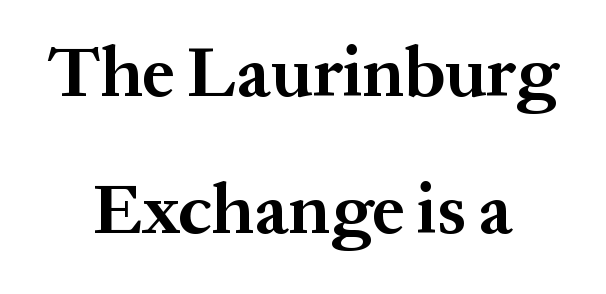
{"serif": "yes", "italic": "no", "bold": "yes", "weight": "bold", "width": "normal", "stroke_contrast": "medium", "x_height": "medium", "monospaced": "no", "underline": "no", "align": "center", "line_spacing": "loose", "line_spacing_ratio": 1.93, "letter_spacing": "normal", "letter_spacing_em": 0.0, "glyph_px": 71}
